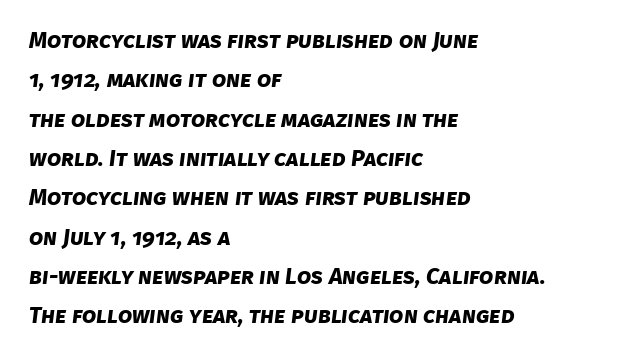
Q: Is the text bold? A: Yes.
Q: Is the text underlined? A: No.
Q: How is the paragraph aligned? A: Left-aligned.
Q: Is the spacing between letters normal or unusually wide? A: Normal.
